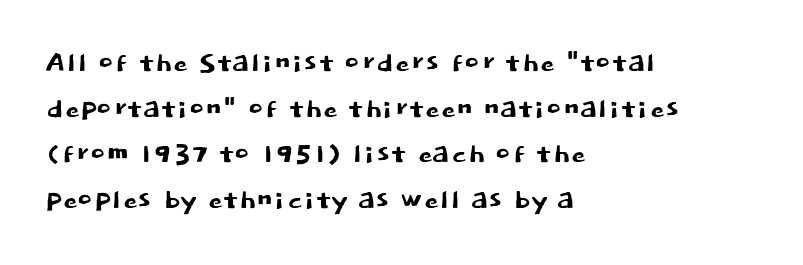
The image shows 36 px sans-serif type, upright; set left-aligned, normal line spacing (1.27x), normal letter spacing, not underlined; low stroke contrast and a large x-height.
